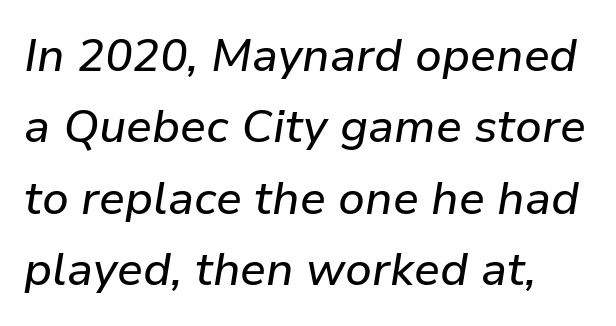
Q: Is the text italic (slanted)? A: Yes, it leans right by about 9 degrees.
Q: Is the text underlined? A: No.
Q: Is the spacing between letters normal or unusually wide? A: Normal.
Q: Is the spacing between lines tight, normal or loose? A: Normal.
Q: Width (condensed, normal, or wide)? A: Normal.
Q: Stroke contrast? A: Low.
Q: x-height? A: Medium.
Q: Monospaced? A: No.
